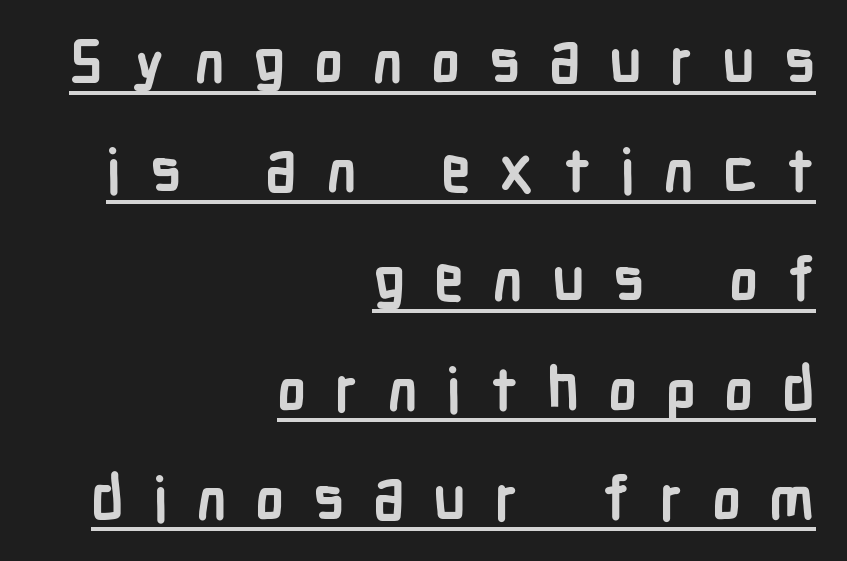
This rendering features underlined lettering. Rendered with straight, roman letterforms. What stands out about the letter spacing? Its width — letters are far apart. This rendering employs a face without finishing strokes, i.e., a sans-serif.
